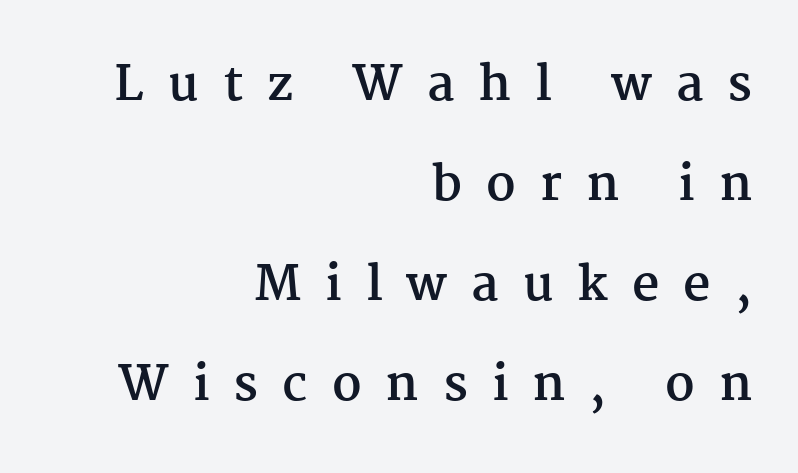
{"serif": "yes", "italic": "no", "bold": "yes", "weight": "semibold", "width": "normal", "stroke_contrast": "medium", "x_height": "medium", "monospaced": "no", "underline": "no", "align": "right", "line_spacing": "loose", "line_spacing_ratio": 2.08, "letter_spacing": "wide", "letter_spacing_em": 0.5, "glyph_px": 48}
